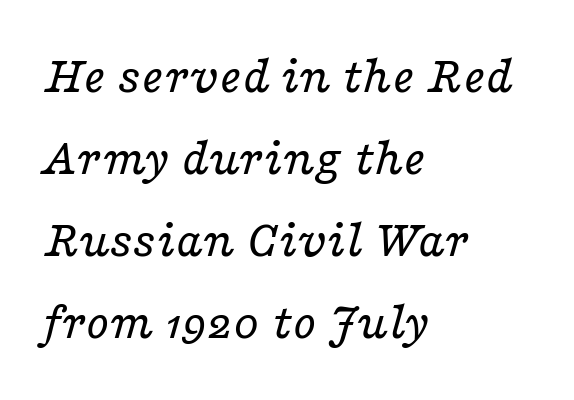
The image shows 54 px regular-weight, wide serif type, italic (leaning right); set left-aligned, normal line spacing (1.52x), normal letter spacing, not underlined; low stroke contrast and a medium x-height.
